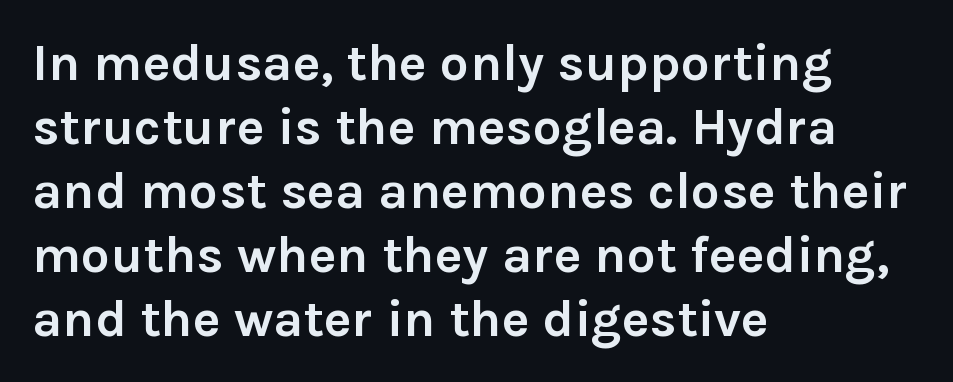
{"serif": "no", "italic": "no", "bold": "yes", "weight": "semibold", "width": "normal", "stroke_contrast": "low", "x_height": "medium", "monospaced": "no", "underline": "no", "align": "left", "line_spacing_ratio": 1.23, "letter_spacing": "normal", "letter_spacing_em": 0.0, "glyph_px": 52}
